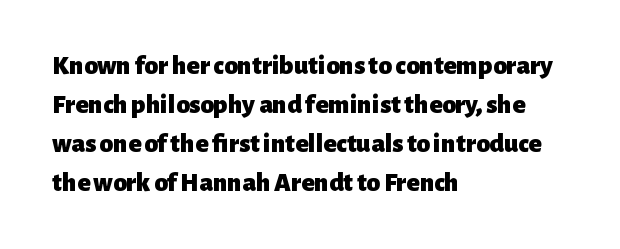
Line starts are locked; line ends wander. On the weight axis this lands at bold, roughly 700. Italic: no, the glyphs are upright roman. Glance below the letters and you will spot only blank space.
